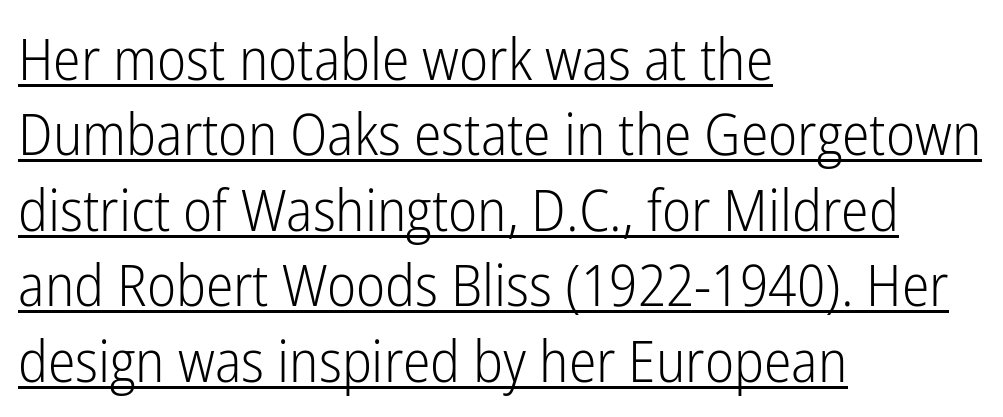
Q: Is the text bold? A: No.
Q: Is the text italic (slanted)? A: No, it is upright.
Q: Is the typeface a serif or a sans-serif typeface? A: Sans-serif.
Q: Is the text underlined? A: Yes.
Q: How is the paragraph aligned? A: Left-aligned.
Q: Is the spacing between letters normal or unusually wide? A: Normal.
Q: Is the spacing between lines tight, normal or loose? A: Normal.
Q: Width (condensed, normal, or wide)? A: Condensed.
Q: Stroke contrast? A: Low.
Q: x-height? A: Medium.
Q: Monospaced? A: No.
